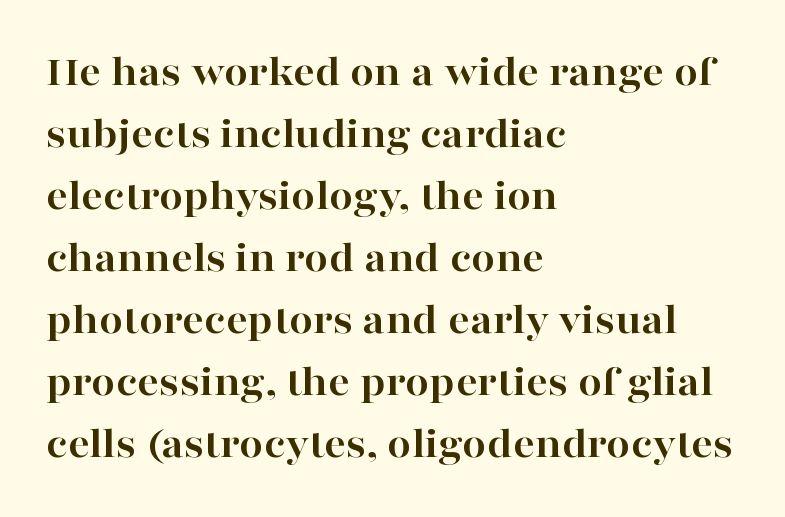
{"serif": "yes", "italic": "no", "bold": "yes", "weight": "bold", "width": "wide", "stroke_contrast": "high", "x_height": "medium", "monospaced": "no", "underline": "no", "align": "left", "line_spacing": "normal", "line_spacing_ratio": 1.44, "letter_spacing": "normal", "letter_spacing_em": 0.0, "glyph_px": 43}
